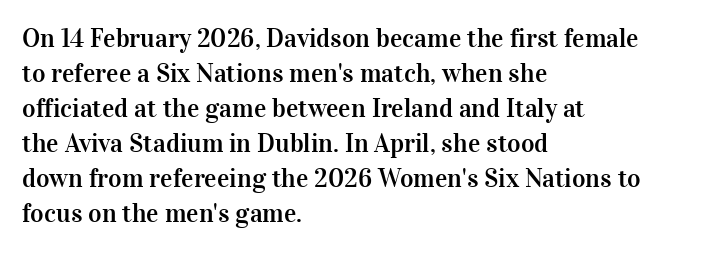
{"italic": "no", "underline": "no", "align": "left", "line_spacing": "normal", "line_spacing_ratio": 1.35, "letter_spacing": "normal", "letter_spacing_em": 0.0, "glyph_px": 26}
